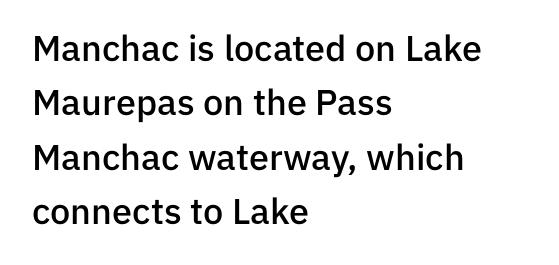
{"serif": "no", "italic": "no", "bold": "semi", "weight": "semibold", "width": "normal", "stroke_contrast": "low", "x_height": "medium", "monospaced": "no", "underline": "no", "align": "left", "line_spacing": "normal", "line_spacing_ratio": 1.51, "letter_spacing": "normal", "letter_spacing_em": 0.0, "glyph_px": 36}
